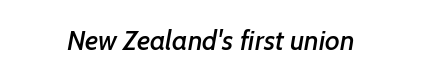
Q: Is the typeface a serif or a sans-serif typeface? A: Sans-serif.
Q: Is the text underlined? A: No.
Q: Is the spacing between letters normal or unusually wide? A: Normal.
Q: Width (condensed, normal, or wide)? A: Normal.
Q: Stroke contrast? A: Low.
Q: x-height? A: Medium.
Q: Monospaced? A: No.
